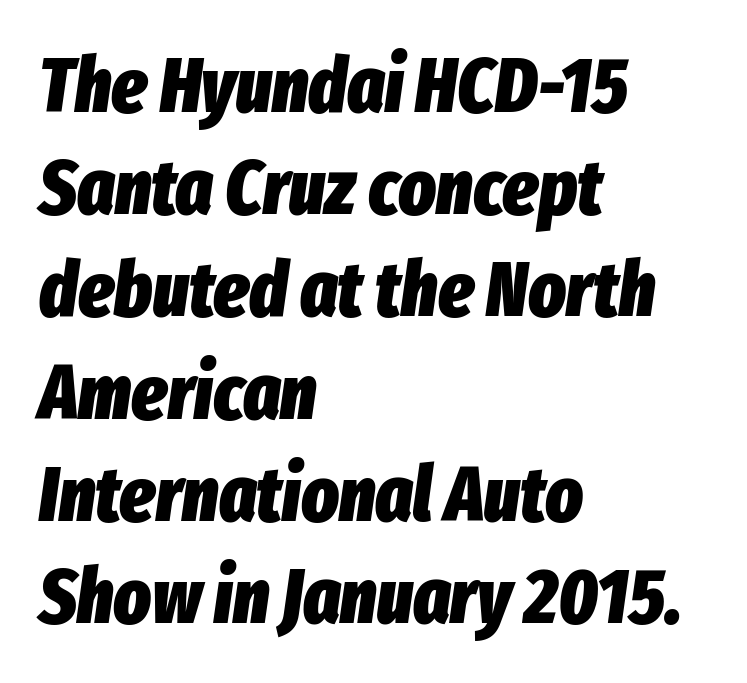
Proportional: the letters do not fall into vertical columns. Between one letter and the next there's only the usual sliver of space. Yep, that's italic — everything's leaning. Just letters on the line, the space beneath them empty. Line spacing here is normal.
